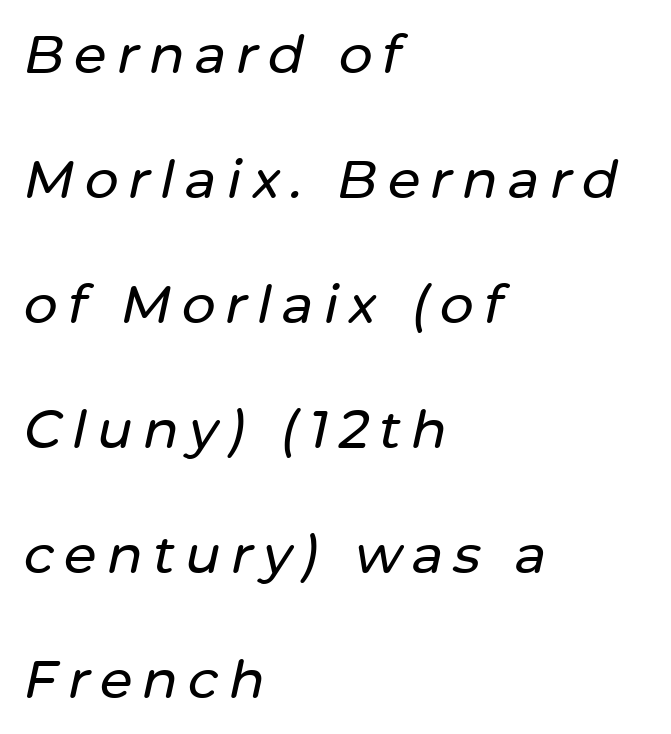
Q: Is the text italic (slanted)? A: Yes, it leans right by about 12 degrees.
Q: Is the text underlined? A: No.
Q: How is the paragraph aligned? A: Left-aligned.
Q: Is the spacing between lines tight, normal or loose? A: Loose.
Q: Width (condensed, normal, or wide)? A: Normal.
Q: Stroke contrast? A: Low.
Q: x-height? A: Medium.
Q: Monospaced? A: No.
